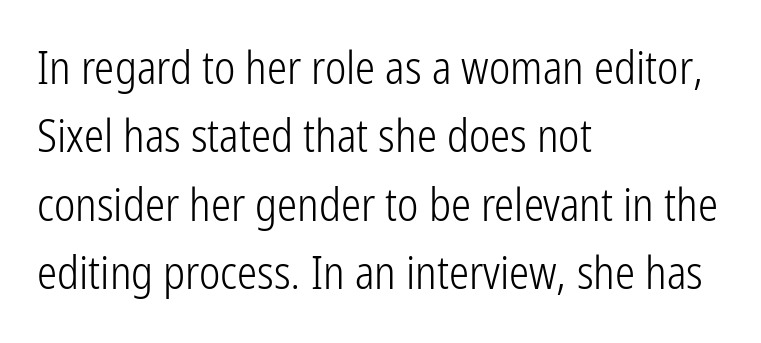
The image shows 45 px light, condensed sans-serif type, upright; set left-aligned, normal line spacing (1.52x), normal letter spacing, not underlined; low stroke contrast and a medium x-height.
